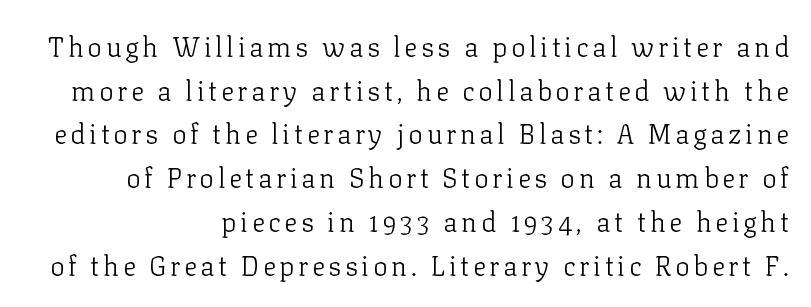
Nothing heavy about these letters — not bold at all. If you measured baseline to baseline, you'd find a middling distance. Right-aligned paragraph, ragged on the left. Honestly, there is no underline to notice here at all.
